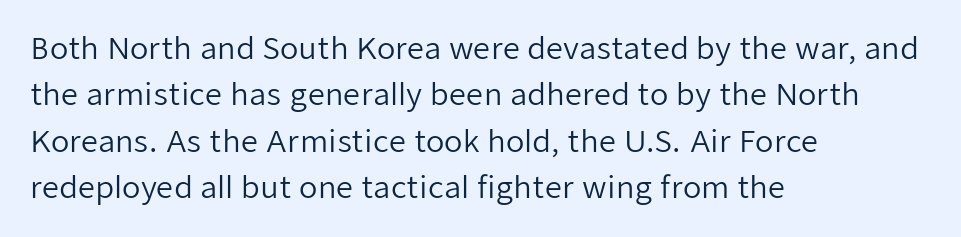
The image shows 30 px regular-weight sans-serif type, upright; set left-aligned, normal line spacing (1.55x), normal letter spacing, not underlined; low stroke contrast and a medium x-height.
